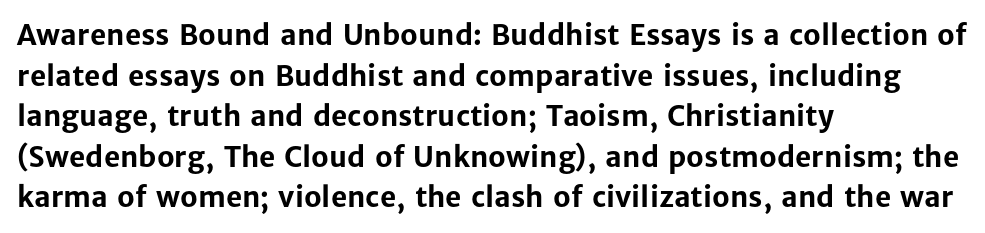
These lines are composed in type without serifs. Between one letter and the next there's only the usual sliver of space. A typesetter would call this proportional, since set widths differ per character. Regular leading. The strip under each line holds only bare page.
